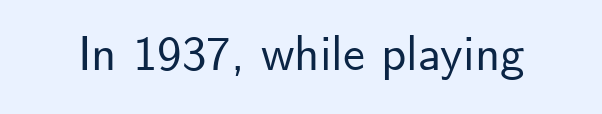
Q: Is the text italic (slanted)? A: No, it is upright.
Q: Is the typeface a serif or a sans-serif typeface? A: Sans-serif.
Q: Is the text underlined? A: No.
Q: Is the spacing between letters normal or unusually wide? A: Normal.
Q: Width (condensed, normal, or wide)? A: Normal.
Q: Stroke contrast? A: Low.
Q: x-height? A: Small.
Q: Monospaced? A: No.
